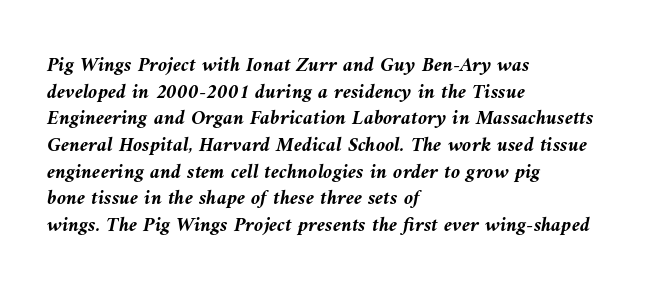
{"italic": "yes", "lean": "left", "slant_degrees": 10, "bold": "yes", "underline": "no", "align": "left", "line_spacing": "normal", "line_spacing_ratio": 1.27, "letter_spacing": "normal", "letter_spacing_em": 0.0, "glyph_px": 21}
